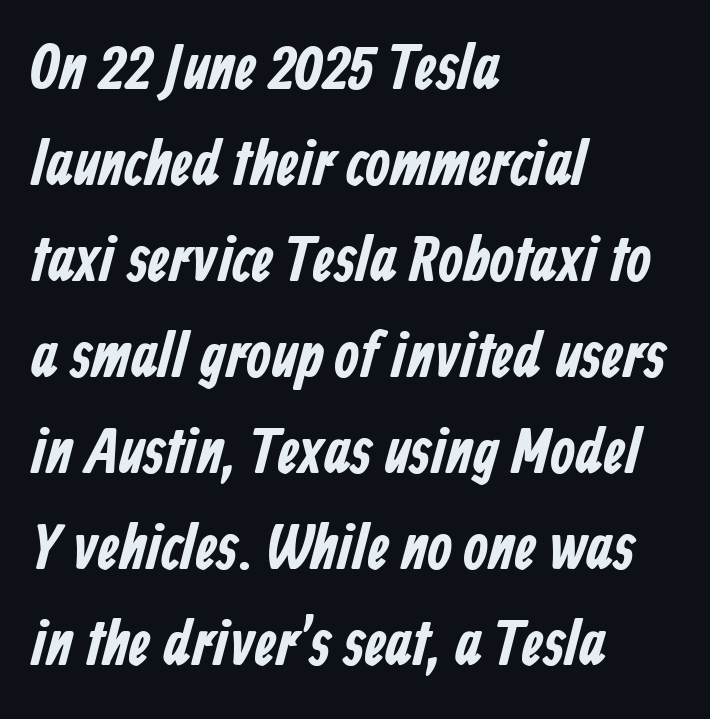
The image shows 64 px bold, condensed sans-serif type; set left-aligned, normal line spacing (1.5x), normal letter spacing, not underlined; low stroke contrast and a medium x-height.
